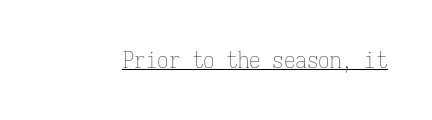
{"italic": "no", "bold": "no", "underline": "yes", "letter_spacing": "normal", "letter_spacing_em": 0.0, "glyph_px": 23}
